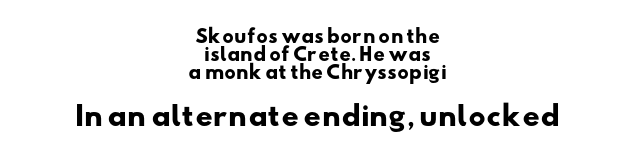
The glyphs have the mass of a bold cut. The paragraph shown floats in the horizontal middle. This layout puts the modest block above and the oversized block below. Vertical spacing — tight. Plain, unruled lines of type.
